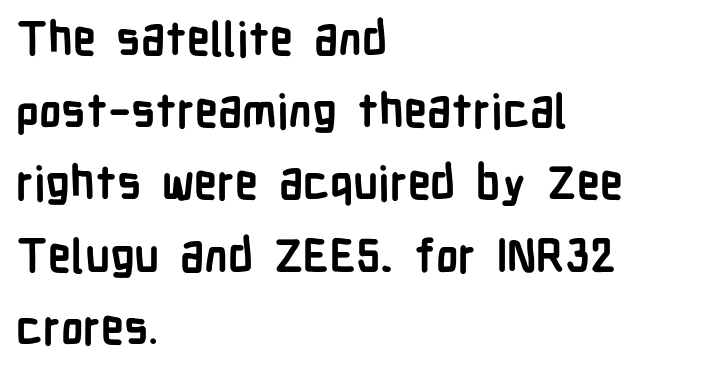
The image shows 46 px semibold, condensed sans-serif type, upright; set left-aligned, normal line spacing (1.57x), normal letter spacing, not underlined; low stroke contrast and a medium x-height.
